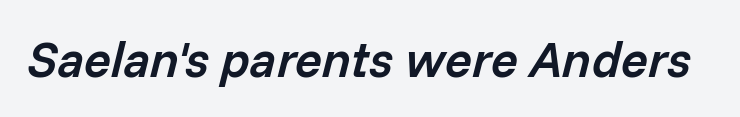
{"italic": "yes", "lean": "right", "slant_degrees": 14, "bold": "semi", "weight": "semibold", "width": "normal", "stroke_contrast": "low", "x_height": "medium", "monospaced": "no", "underline": "no", "letter_spacing": "normal", "letter_spacing_em": 0.0, "glyph_px": 50}
